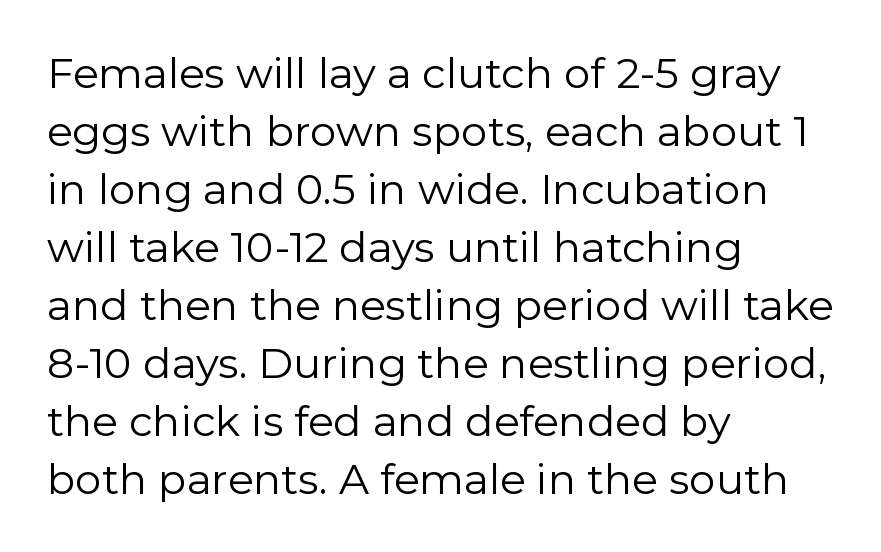
Q: Is the text bold? A: No.
Q: Is the text italic (slanted)? A: No, it is upright.
Q: Is the typeface a serif or a sans-serif typeface? A: Sans-serif.
Q: Is the text underlined? A: No.
Q: How is the paragraph aligned? A: Left-aligned.
Q: Is the spacing between letters normal or unusually wide? A: Normal.
Q: Is the spacing between lines tight, normal or loose? A: Normal.
Q: Width (condensed, normal, or wide)? A: Normal.
Q: Stroke contrast? A: Low.
Q: x-height? A: Medium.
Q: Monospaced? A: No.
